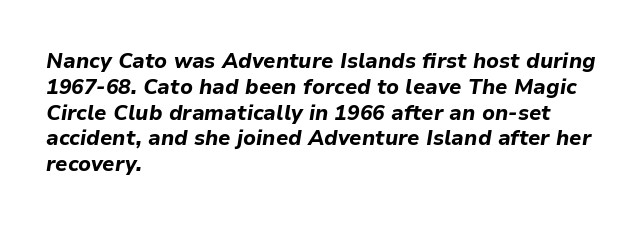
The image shows 21 px bold type, italic (leaning right); set left-aligned, line spacing 1.23x, normal letter spacing, not underlined.
